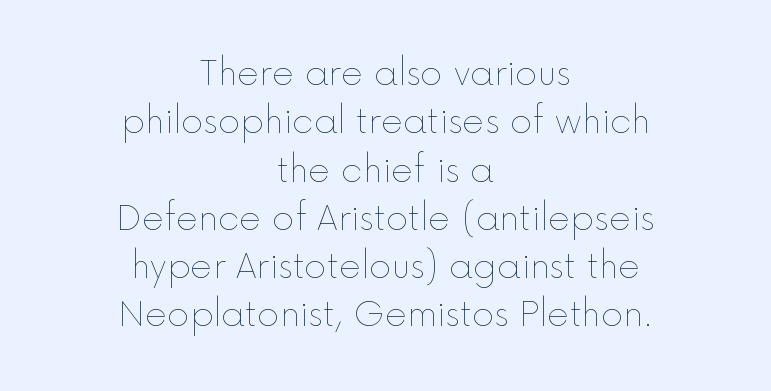
Q: Is the text bold? A: No.
Q: Is the text italic (slanted)? A: No, it is upright.
Q: Is the text underlined? A: No.
Q: How is the paragraph aligned? A: Centered.
Q: Is the spacing between letters normal or unusually wide? A: Normal.
Q: Is the spacing between lines tight, normal or loose? A: Normal.
Q: Width (condensed, normal, or wide)? A: Normal.
Q: x-height? A: Medium.
Q: Monospaced? A: No.
